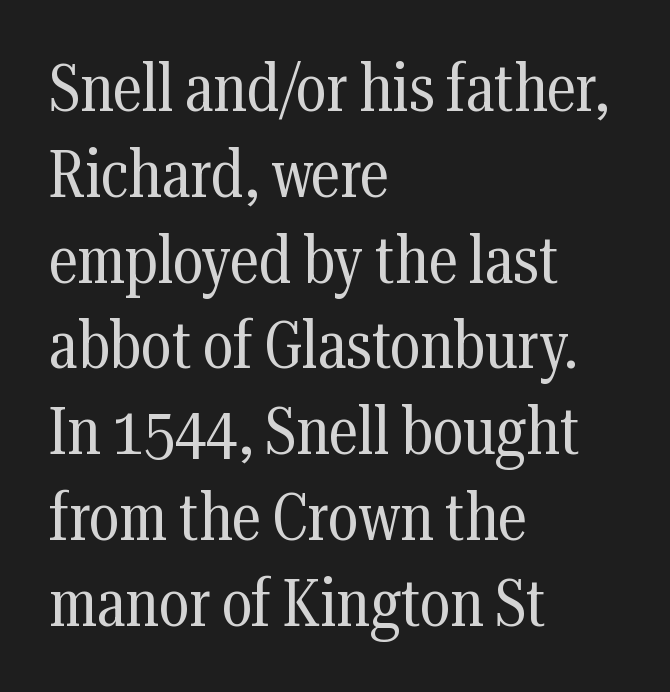
{"serif": "yes", "italic": "no", "bold": "no", "weight": "regular", "width": "condensed", "stroke_contrast": "medium", "x_height": "medium", "monospaced": "no", "underline": "no", "align": "left", "line_spacing": "normal", "line_spacing_ratio": 1.3, "letter_spacing": "normal", "letter_spacing_em": 0.0, "glyph_px": 66}
